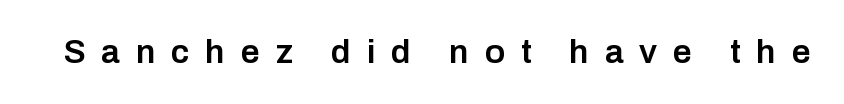
{"serif": "no", "italic": "no", "bold": "semi", "weight": "semibold", "width": "normal", "stroke_contrast": "low", "x_height": "medium", "monospaced": "no", "underline": "no", "letter_spacing": "wide", "letter_spacing_em": 0.46, "glyph_px": 34}
